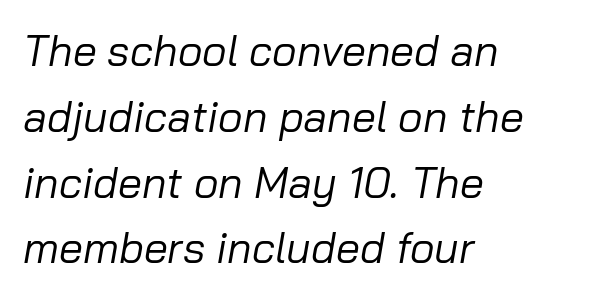
The image shows 43 px regular-weight type, italic (leaning right); set left-aligned, normal line spacing (1.53x), normal letter spacing, not underlined; low stroke contrast and a medium x-height.
